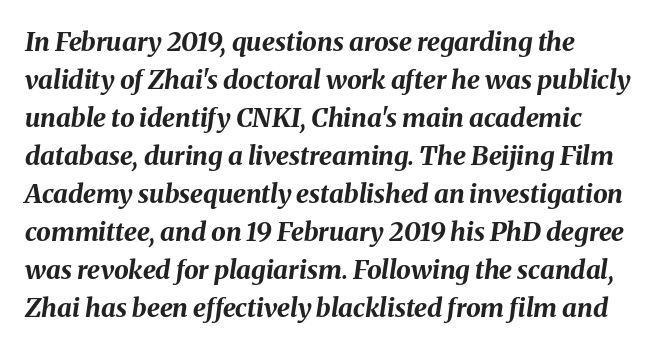
The image shows 26 px bold type, italic (leaning right); set normal line spacing (1.46x), normal letter spacing, not underlined.
